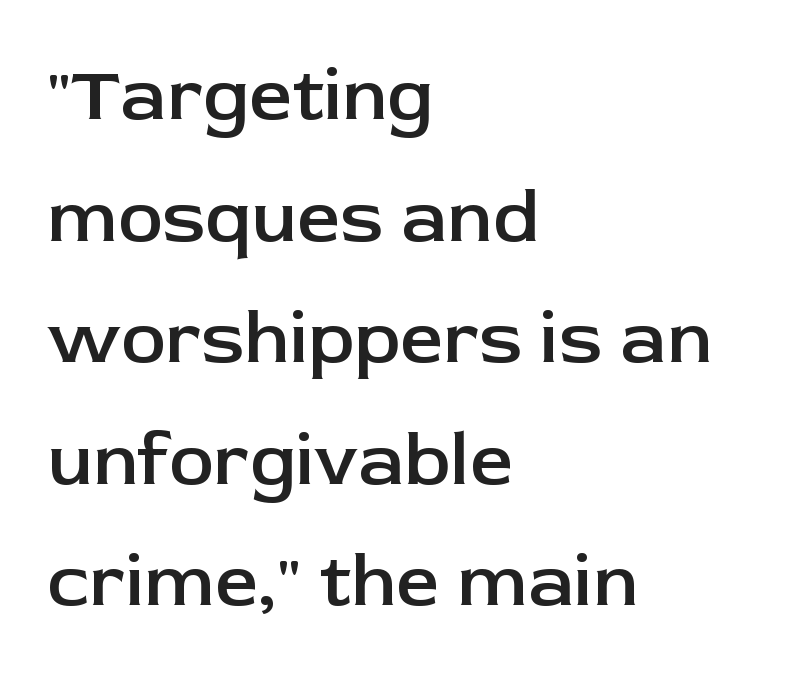
Q: Is the text bold? A: Semi-bold.
Q: Is the text italic (slanted)? A: No, it is upright.
Q: Is the typeface a serif or a sans-serif typeface? A: Sans-serif.
Q: Is the text underlined? A: No.
Q: How is the paragraph aligned? A: Left-aligned.
Q: Is the spacing between letters normal or unusually wide? A: Normal.
Q: Is the spacing between lines tight, normal or loose? A: Normal.
Q: Width (condensed, normal, or wide)? A: Normal.
Q: Stroke contrast? A: Low.
Q: x-height? A: Medium.
Q: Monospaced? A: No.
